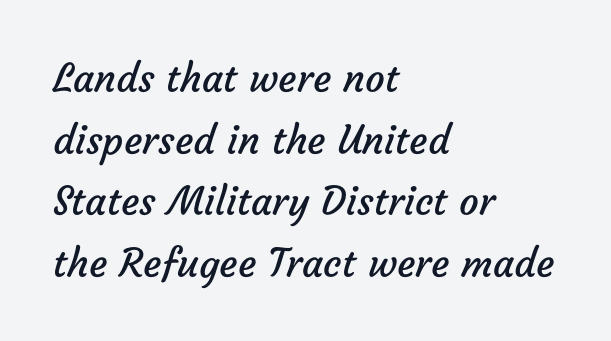
Q: Is the text bold? A: No.
Q: Is the typeface a serif or a sans-serif typeface? A: Sans-serif.
Q: Is the text underlined? A: No.
Q: How is the paragraph aligned? A: Left-aligned.
Q: Is the spacing between letters normal or unusually wide? A: Normal.
Q: Is the spacing between lines tight, normal or loose? A: Normal.
Q: Width (condensed, normal, or wide)? A: Normal.
Q: Stroke contrast? A: Low.
Q: x-height? A: Medium.
Q: Monospaced? A: No.
